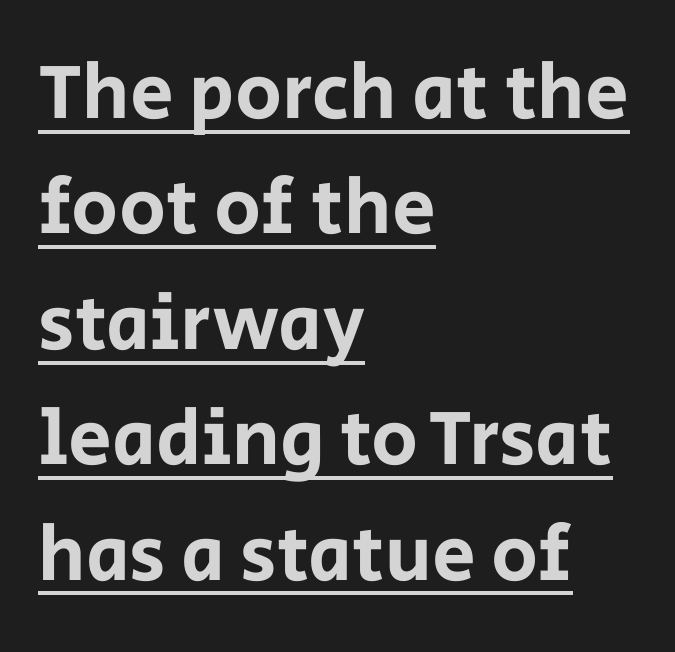
The image shows 78 px sans-serif type, upright; set left-aligned, normal line spacing (1.48x), normal letter spacing, underlined; low stroke contrast and a large x-height.
